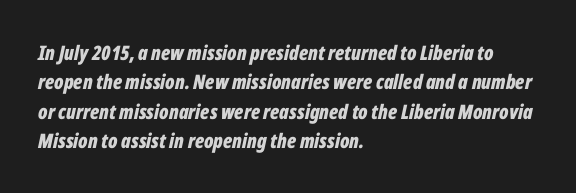
Q: Is the text bold? A: Yes.
Q: Is the text italic (slanted)? A: Yes, it leans right by about 12 degrees.
Q: Is the text underlined? A: No.
Q: How is the paragraph aligned? A: Left-aligned.
Q: Is the spacing between letters normal or unusually wide? A: Normal.
Q: Is the spacing between lines tight, normal or loose? A: Normal.
